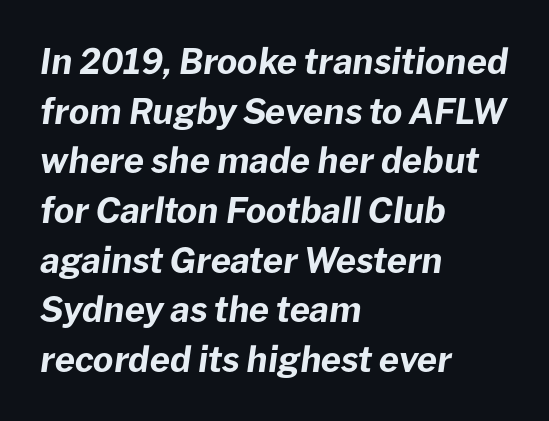
The image shows 35 px bold type, italic (leaning right); set left-aligned, normal line spacing (1.42x), normal letter spacing, not underlined; low stroke contrast and a medium x-height.
